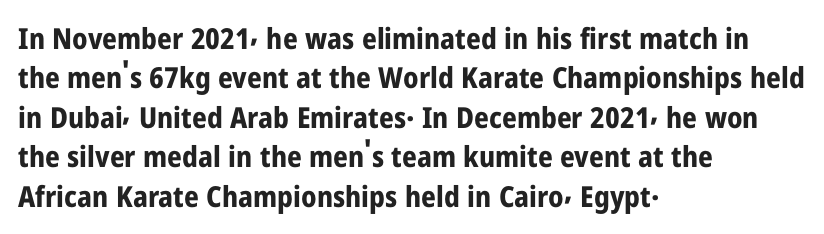
The image shows 29 px bold, condensed sans-serif type, upright; set left-aligned, normal line spacing (1.36x), normal letter spacing, not underlined; low stroke contrast and a medium x-height.
